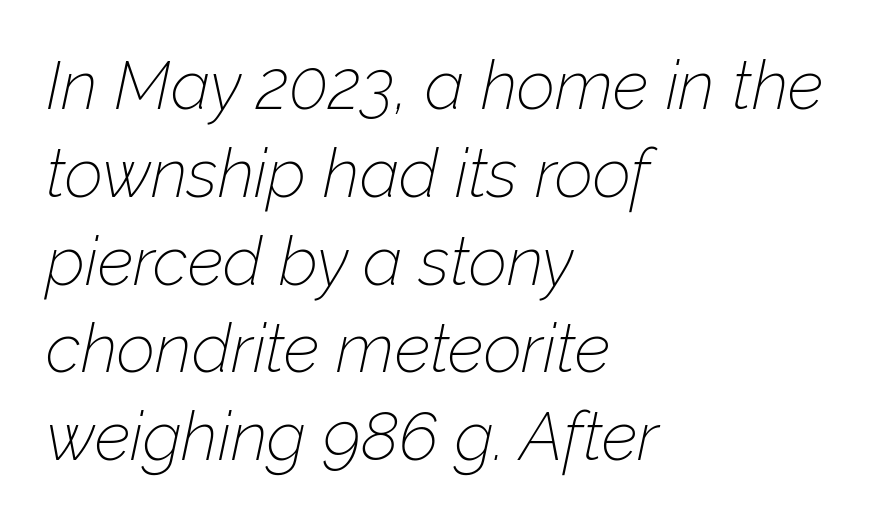
Q: Is the text bold? A: No.
Q: Is the text italic (slanted)? A: Yes, it leans right by about 12 degrees.
Q: Is the text underlined? A: No.
Q: How is the paragraph aligned? A: Left-aligned.
Q: Is the spacing between letters normal or unusually wide? A: Normal.
Q: Is the spacing between lines tight, normal or loose? A: Normal.
Q: Width (condensed, normal, or wide)? A: Normal.
Q: Stroke contrast? A: Low.
Q: x-height? A: Medium.
Q: Monospaced? A: No.
